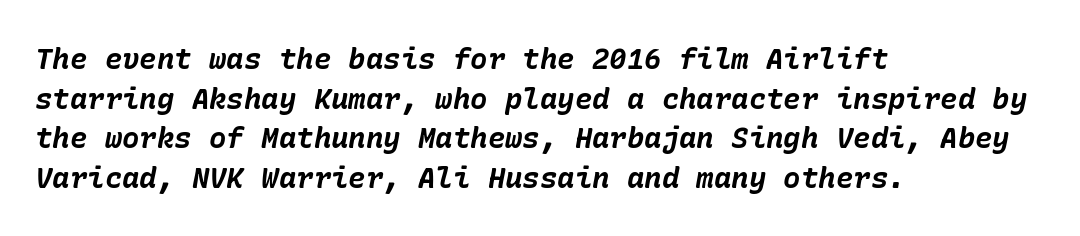
Italic: yes, the glyphs are oblique. The words here are not underlined. Plenty of ink on the page — the face is bold. Typeset ragged right — the left edge is the straight one. The designer left line spacing at the default. This sample uses plain, unmodified letter spacing.
